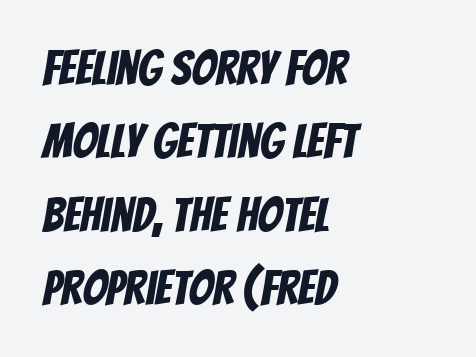
The image shows 48 px condensed sans-serif type; set left-aligned, normal line spacing (1.53x), normal letter spacing, not underlined; low stroke contrast and a large x-height.
